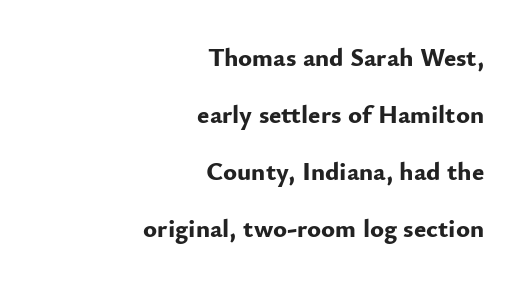
The image shows 26 px bold type, upright; set right-aligned, loose line spacing (2.19x), normal letter spacing, not underlined.
